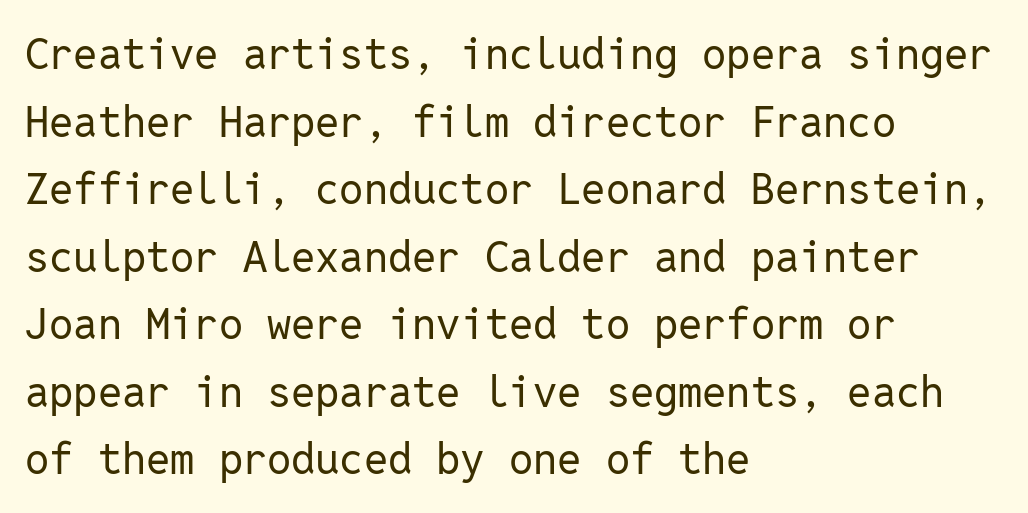
{"serif": "no", "italic": "no", "bold": "no", "weight": "regular", "width": "normal", "stroke_contrast": "low", "x_height": "medium", "monospaced": "yes", "underline": "no", "align": "left", "line_spacing": "normal", "line_spacing_ratio": 1.57, "letter_spacing": "normal", "letter_spacing_em": 0.0, "glyph_px": 43}
